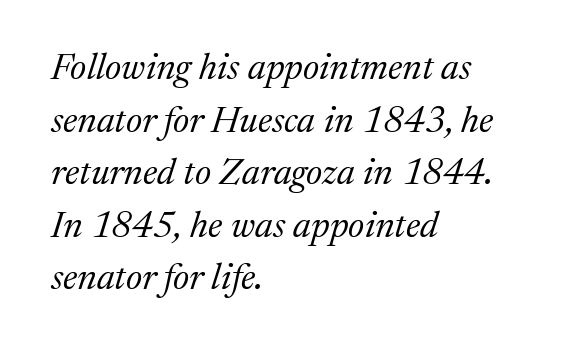
The image shows 37 px regular-weight serif type, italic (leaning right); set left-aligned, normal line spacing (1.42x), normal letter spacing, not underlined; medium stroke contrast and a medium x-height.
